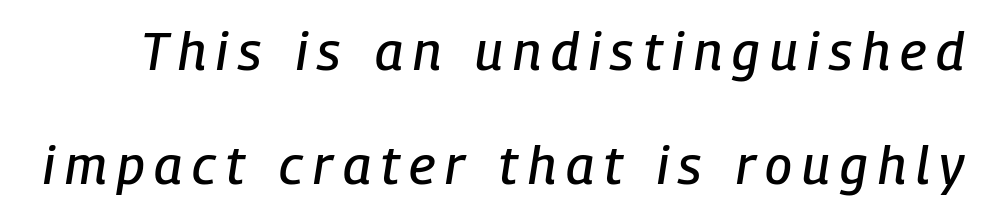
The line-height multiplier appears high, well above default. Varying glyph widths throughout — classic text-font behaviour. Designer's note — italics engaged. The baseline area is clear.
